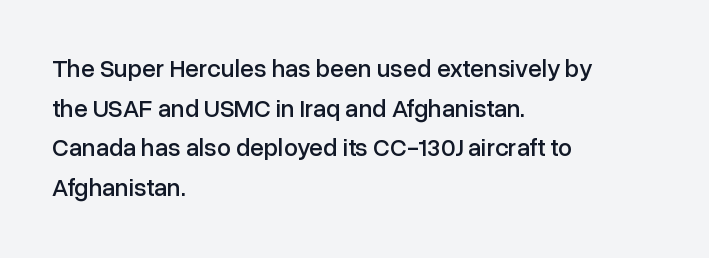
Words appear dense and cohesive because spacing is normal. Italic? Not at all — the glyphs are vertical. Horizontally, the lines are justified to the leading edge only. Leading matches the norm, producing a regular column. Each row of text sits above clean, open space.
